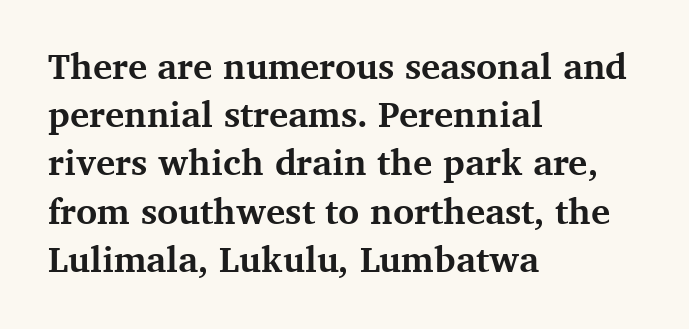
The image shows 36 px bold serif type, upright; set left-aligned, normal line spacing (1.34x), normal letter spacing, not underlined; medium stroke contrast and a medium x-height.
